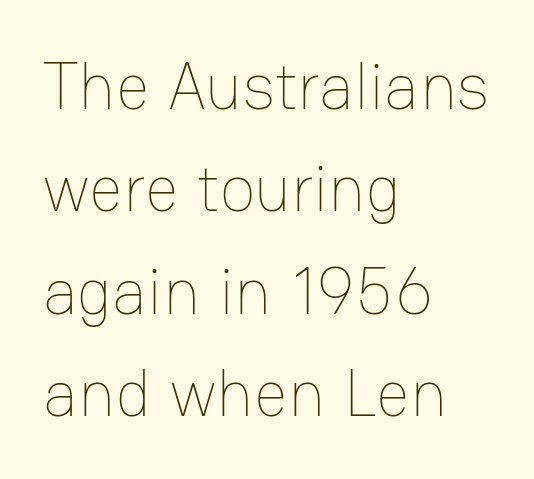
{"italic": "no", "bold": "no", "weight": "thin", "width": "normal", "stroke_contrast": "low", "x_height": "medium", "monospaced": "no", "underline": "no", "align": "left", "line_spacing": "normal", "line_spacing_ratio": 1.55, "letter_spacing": "normal", "letter_spacing_em": 0.0, "glyph_px": 66}
